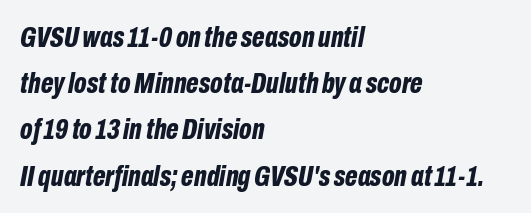
The image shows 30 px bold, condensed type, italic (leaning right); set left-aligned, normal line spacing (1.54x), normal letter spacing, not underlined; low stroke contrast and a medium x-height.
